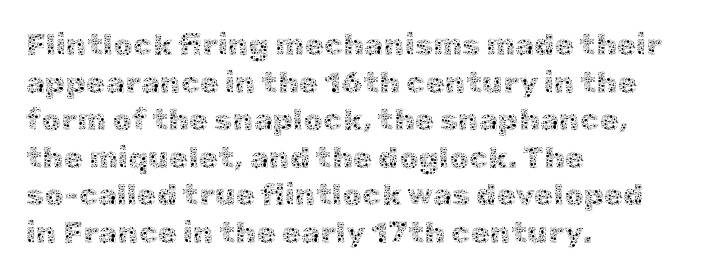
{"italic": "no", "bold": "no", "weight": "thin", "width": "normal", "x_height": "medium", "monospaced": "no", "underline": "no", "align": "left", "line_spacing_ratio": 1.21, "letter_spacing": "normal", "letter_spacing_em": 0.0, "glyph_px": 31}
